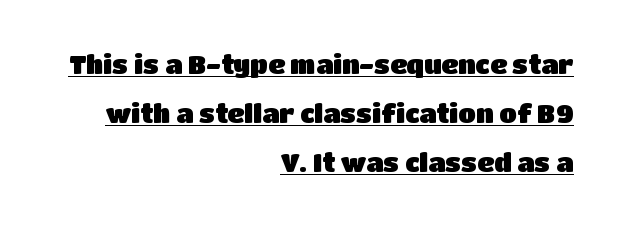
Q: Is the text italic (slanted)? A: No, it is upright.
Q: Is the text underlined? A: Yes.
Q: How is the paragraph aligned? A: Right-aligned.
Q: Is the spacing between letters normal or unusually wide? A: Normal.
